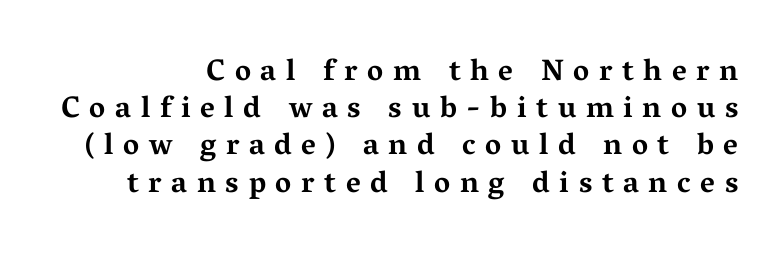
Italic: no, the glyphs are upright roman. Glance below the letters and you will spot only blank space. Does the type have serifs? Yes, each stem ends in a small foot. This sample uses expanded letter spacing, leaving extra air between glyphs.
